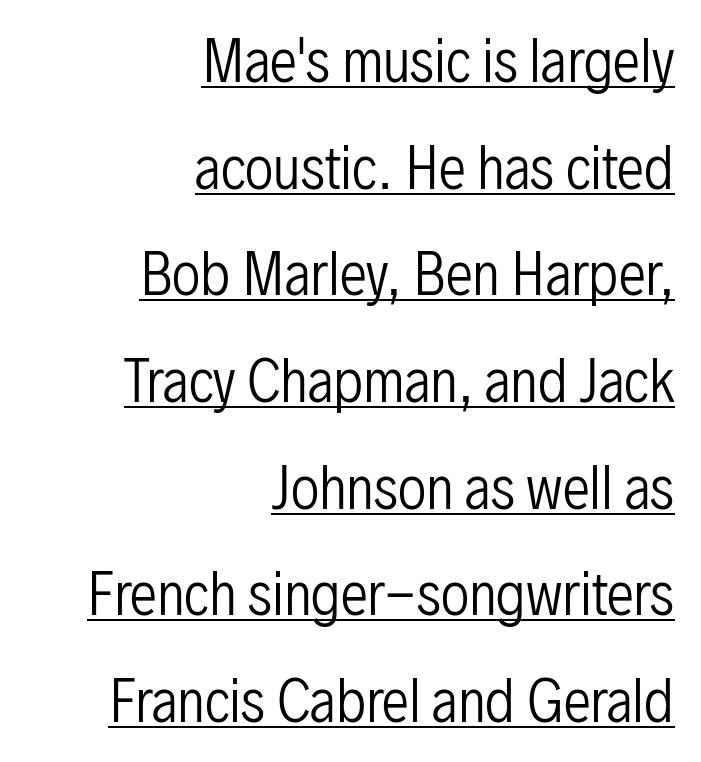
A typesetter would call this leading open, well beyond the default. Each letter keeps its own natural width here, so spacing adapts to shape. Are there feet on the stems? There aren't — it's a sans. The specimen includes a rule beneath the text block's lines. All the whitespace from short lines collects on the left.
